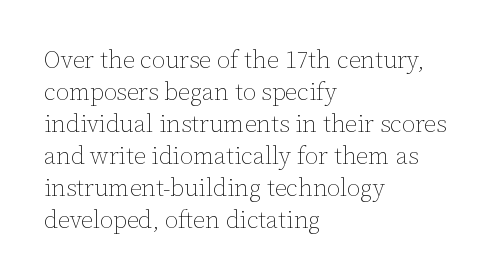
The image shows 24 px text type, upright; set left-aligned, normal line spacing (1.33x), normal letter spacing, not underlined.
